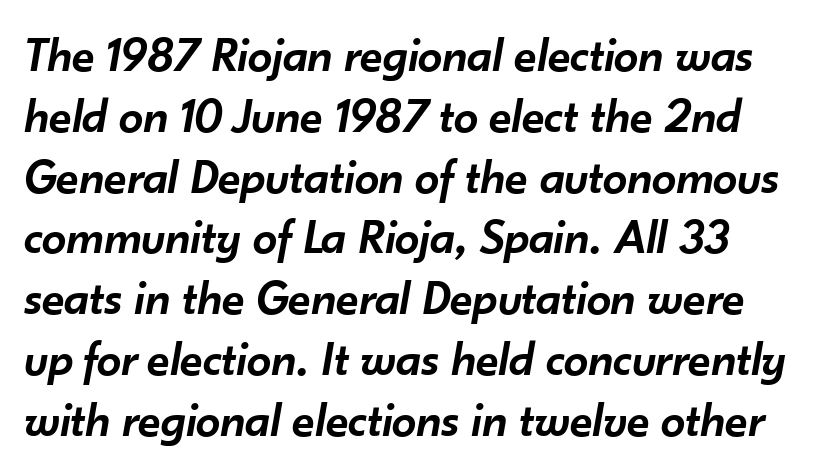
The passage shown leans; its letterforms are oblique. This is moderately heavy type, rendered in semibold. Between one letter and the next there's only the usual sliver of space. Letters rest on an invisible, unmarked baseline. You could not count columns in this text — the font is proportionally spaced.
